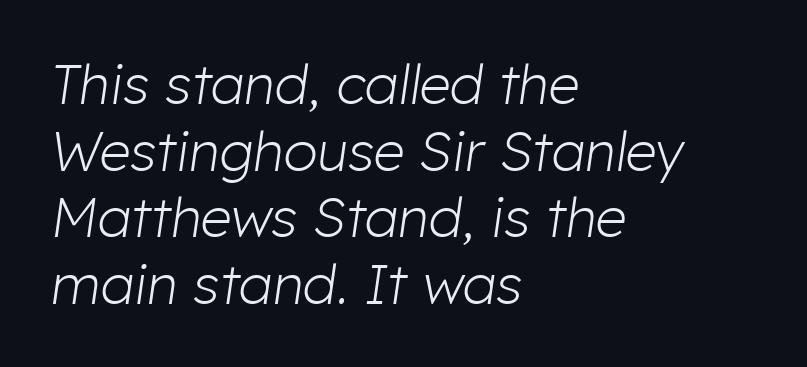
The image shows 55 px light type, italic (leaning right); set left-aligned, line spacing 1.21x, normal letter spacing, not underlined; low stroke contrast and a medium x-height.
